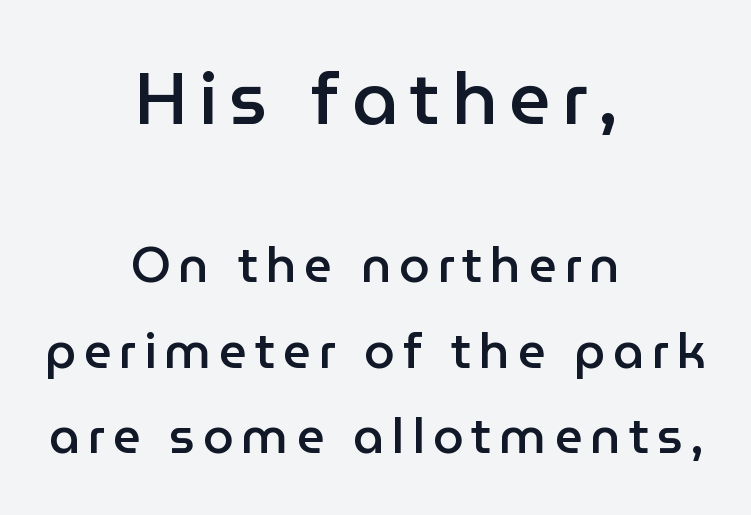
{"serif": "no", "italic": "no", "bold": "semi", "weight": "semibold", "width": "normal", "stroke_contrast": "low", "x_height": "medium", "monospaced": "no", "underline": "no", "align": "center", "line_spacing_ratio": 1.74, "larger_block": "first", "size_ratio": 1.49, "glyph_px": 73}
